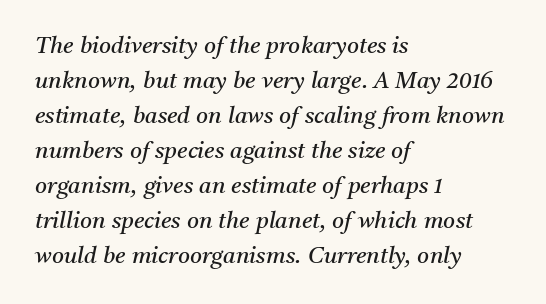
Designer's note — italics engaged. The specimen omits any rule beneath the text block's lines. Evenly set lines give the paragraph a standard silhouette. Short note: letters normally spaced.
